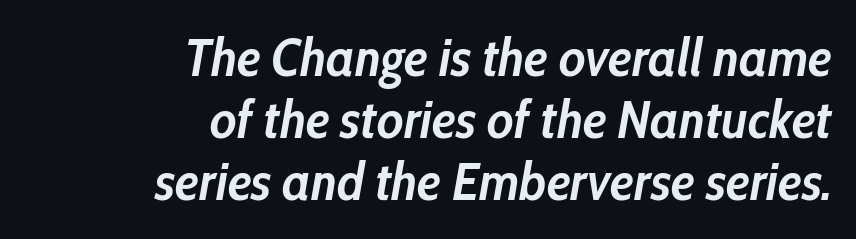
The image shows 53 px semibold, condensed type, italic (leaning right); set right-aligned, line spacing 1.17x, normal letter spacing, not underlined; low stroke contrast and a medium x-height.
